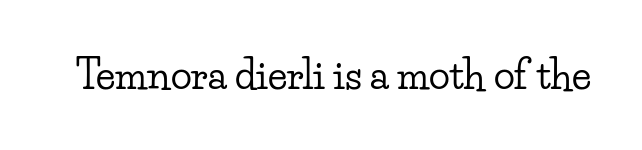
Q: Is the text italic (slanted)? A: No, it is upright.
Q: Is the typeface a serif or a sans-serif typeface? A: Serif.
Q: Is the text underlined? A: No.
Q: Is the spacing between letters normal or unusually wide? A: Normal.
Q: Width (condensed, normal, or wide)? A: Wide.
Q: Stroke contrast? A: Low.
Q: x-height? A: Small.
Q: Monospaced? A: No.
